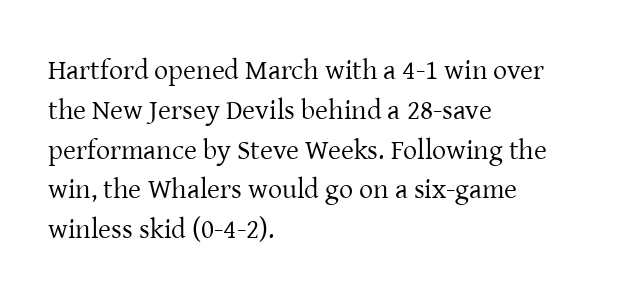
The line texture is even and compact thanks to regular tracking. Bare-footed words on every line. Every row of glyphs begins at an identical x-position on the left. Honestly, the row spacing looks completely unremarkable.
